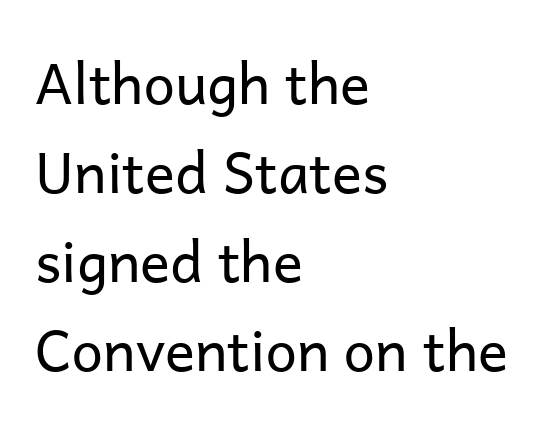
The image shows 56 px regular-weight sans-serif type, upright; set left-aligned, normal line spacing (1.59x), normal letter spacing, not underlined; low stroke contrast and a medium x-height.
